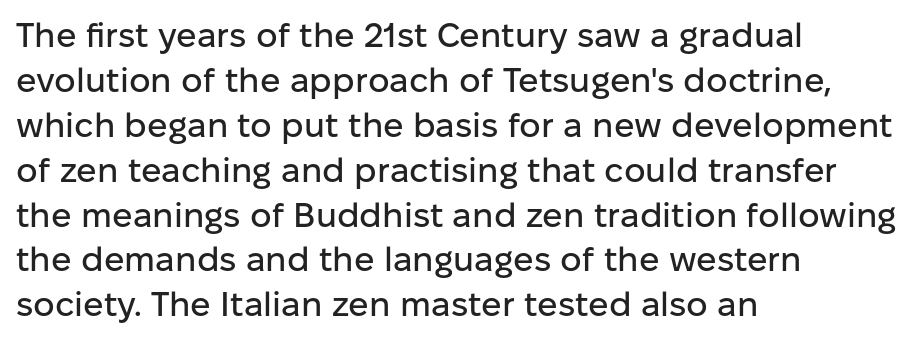
{"serif": "no", "italic": "no", "width": "normal", "stroke_contrast": "low", "x_height": "medium", "monospaced": "no", "underline": "no", "align": "left", "line_spacing": "normal", "line_spacing_ratio": 1.32, "letter_spacing": "normal", "letter_spacing_em": 0.0, "glyph_px": 34}
